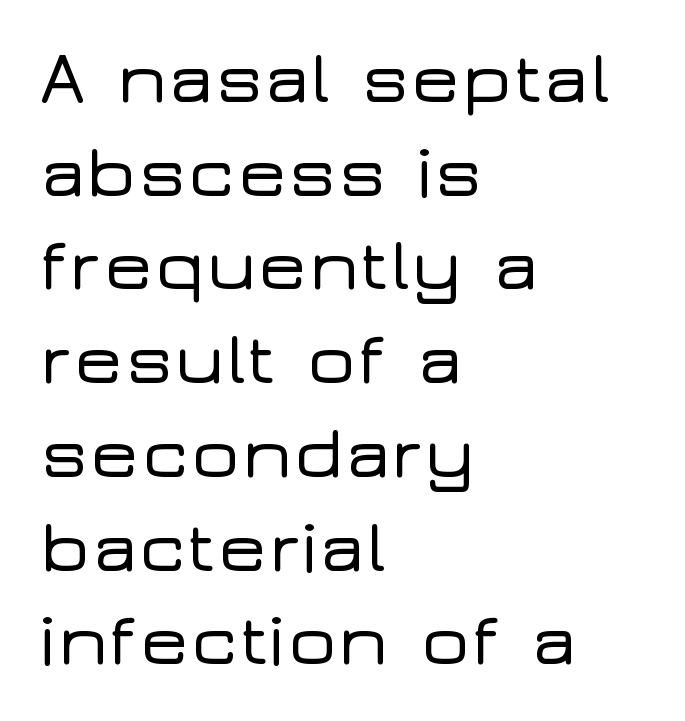
The image shows 75 px wide sans-serif type, upright; set left-aligned, normal line spacing (1.25x), normal letter spacing, not underlined; low stroke contrast and a medium x-height.
